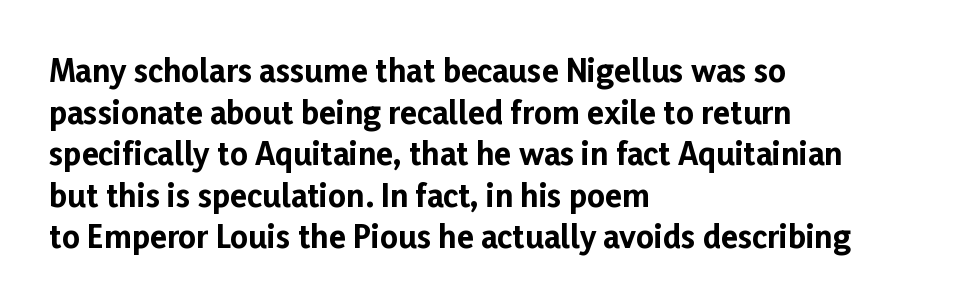
Q: Is the text bold? A: Yes.
Q: Is the text italic (slanted)? A: No, it is upright.
Q: Is the typeface a serif or a sans-serif typeface? A: Sans-serif.
Q: Is the text underlined? A: No.
Q: How is the paragraph aligned? A: Left-aligned.
Q: Is the spacing between letters normal or unusually wide? A: Normal.
Q: Is the spacing between lines tight, normal or loose? A: Normal.
Q: Width (condensed, normal, or wide)? A: Normal.
Q: Stroke contrast? A: Low.
Q: x-height? A: Medium.
Q: Monospaced? A: No.
